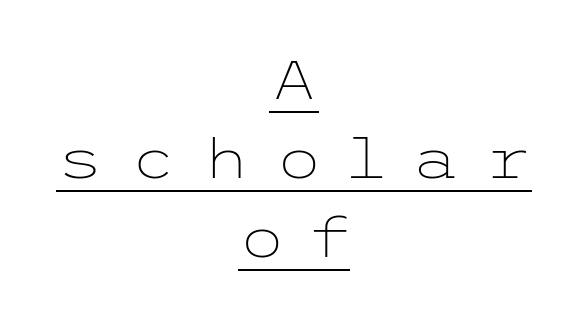
The image shows 55 px light, wide sans-serif type, upright; set centered, normal line spacing (1.44x), unusually wide letter spacing (+0.45 em), underlined; low stroke contrast and a medium x-height.
